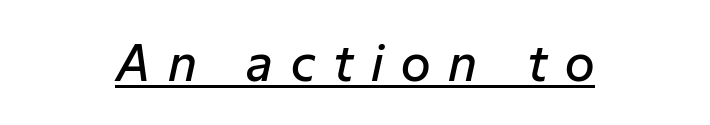
Q: Is the text bold? A: Semi-bold.
Q: Is the text italic (slanted)? A: Yes, it leans right by about 12 degrees.
Q: Is the text underlined? A: Yes.
Q: How is the paragraph aligned? A: Centered.
Q: Is the spacing between letters normal or unusually wide? A: Unusually wide.
Q: Width (condensed, normal, or wide)? A: Normal.
Q: Stroke contrast? A: Low.
Q: x-height? A: Medium.
Q: Monospaced? A: No.
